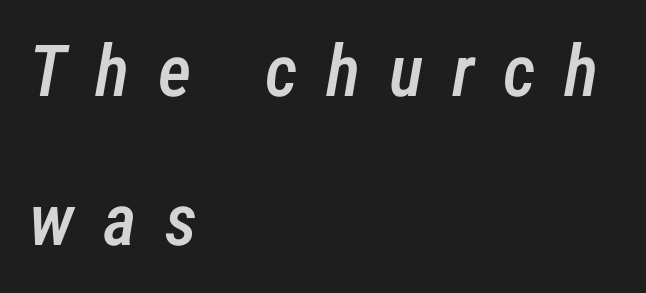
{"italic": "yes", "lean": "right", "slant_degrees": 12, "bold": "semi", "weight": "semibold", "width": "condensed", "stroke_contrast": "low", "x_height": "medium", "monospaced": "no", "underline": "no", "align": "left", "line_spacing": "loose", "line_spacing_ratio": 2.07, "letter_spacing": "wide", "letter_spacing_em": 0.4, "glyph_px": 72}
